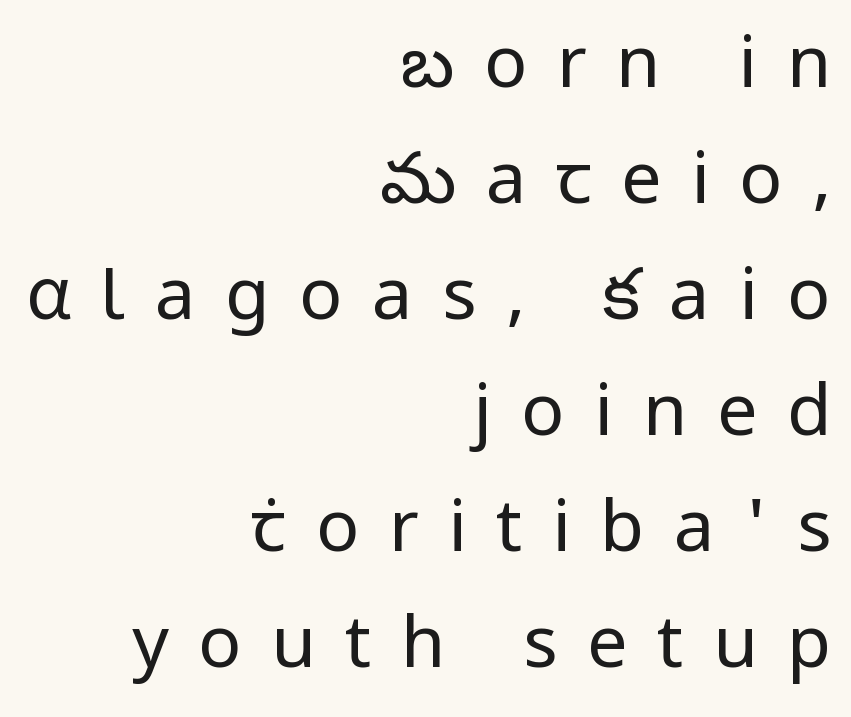
Q: Is the text bold? A: No.
Q: Is the text italic (slanted)? A: No, it is upright.
Q: Is the typeface a serif or a sans-serif typeface? A: Sans-serif.
Q: Is the text underlined? A: No.
Q: How is the paragraph aligned? A: Right-aligned.
Q: Is the spacing between letters normal or unusually wide? A: Unusually wide.
Q: Is the spacing between lines tight, normal or loose? A: Normal.
Q: Width (condensed, normal, or wide)? A: Normal.
Q: Stroke contrast? A: Low.
Q: x-height? A: Medium.
Q: Monospaced? A: No.
